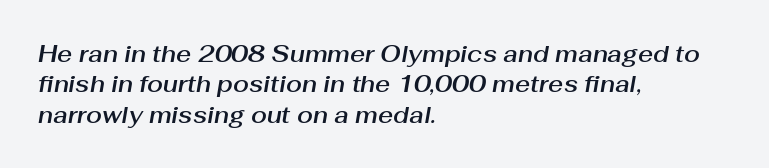
The image shows 23 px text type, italic (leaning right); set left-aligned, normal line spacing (1.32x), normal letter spacing, not underlined.
